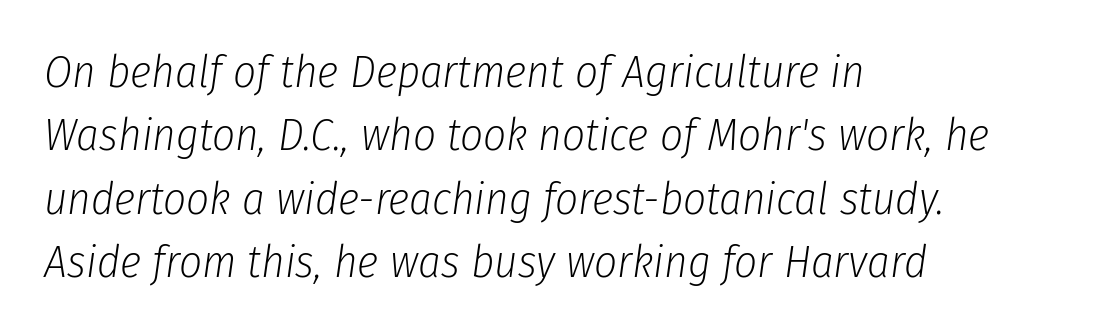
Q: Is the text bold? A: No.
Q: Is the text italic (slanted)? A: Yes, it leans right by about 8 degrees.
Q: Is the text underlined? A: No.
Q: How is the paragraph aligned? A: Left-aligned.
Q: Is the spacing between letters normal or unusually wide? A: Normal.
Q: Is the spacing between lines tight, normal or loose? A: Normal.
Q: Width (condensed, normal, or wide)? A: Condensed.
Q: Stroke contrast? A: Low.
Q: x-height? A: Medium.
Q: Monospaced? A: No.
